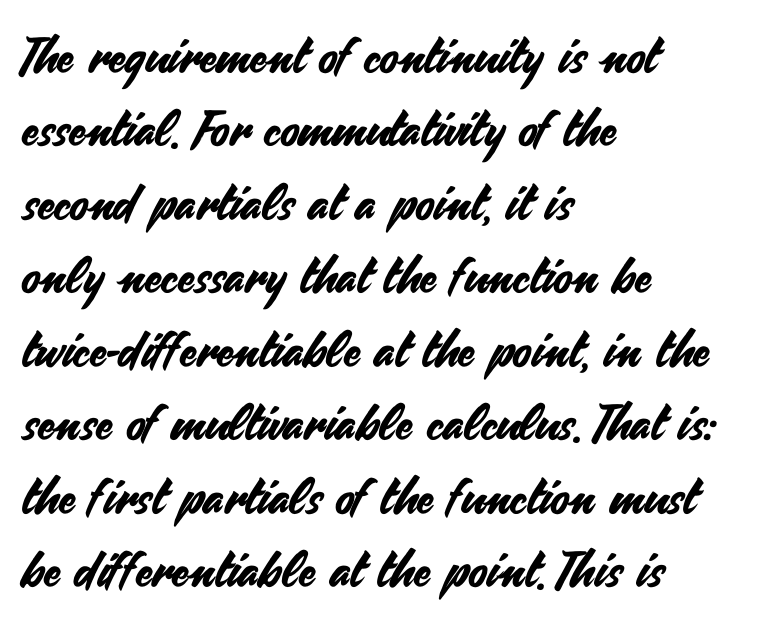
Q: Is the text italic (slanted)? A: Yes.
Q: Is the typeface a serif or a sans-serif typeface? A: Sans-serif.
Q: Is the text underlined? A: No.
Q: How is the paragraph aligned? A: Left-aligned.
Q: Is the spacing between letters normal or unusually wide? A: Normal.
Q: Is the spacing between lines tight, normal or loose? A: Normal.
Q: Width (condensed, normal, or wide)? A: Normal.
Q: Stroke contrast? A: Medium.
Q: x-height? A: Small.
Q: Monospaced? A: No.
